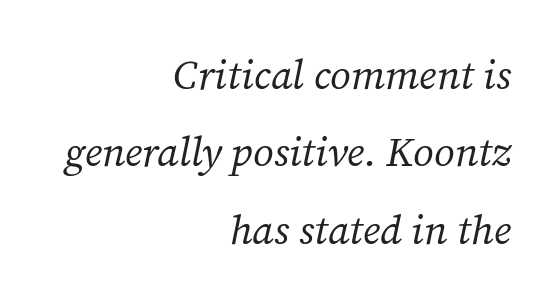
Q: Is the text bold? A: No.
Q: Is the text italic (slanted)? A: Yes, it leans right by about 12 degrees.
Q: Is the typeface a serif or a sans-serif typeface? A: Serif.
Q: Is the text underlined? A: No.
Q: How is the paragraph aligned? A: Right-aligned.
Q: Is the spacing between letters normal or unusually wide? A: Normal.
Q: Width (condensed, normal, or wide)? A: Normal.
Q: Stroke contrast? A: Medium.
Q: x-height? A: Medium.
Q: Monospaced? A: No.
